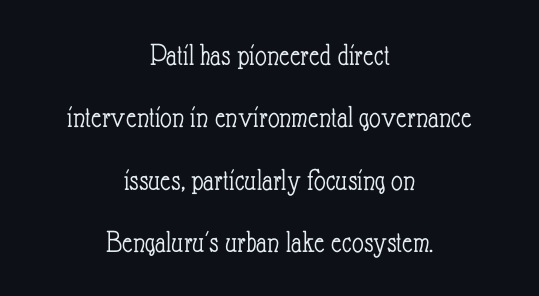
{"italic": "no", "bold": "no", "weight": "light", "width": "condensed", "stroke_contrast": "low", "x_height": "small", "monospaced": "no", "underline": "no", "align": "center", "line_spacing": "loose", "line_spacing_ratio": 1.95, "letter_spacing": "normal", "letter_spacing_em": 0.0, "glyph_px": 32}
